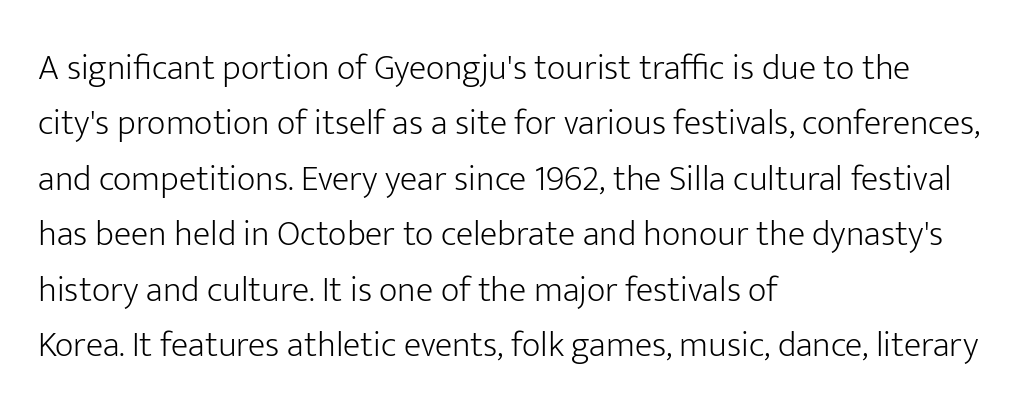
The image shows 36 px light sans-serif type, upright; set left-aligned, normal line spacing (1.54x), normal letter spacing, not underlined; low stroke contrast and a medium x-height.
